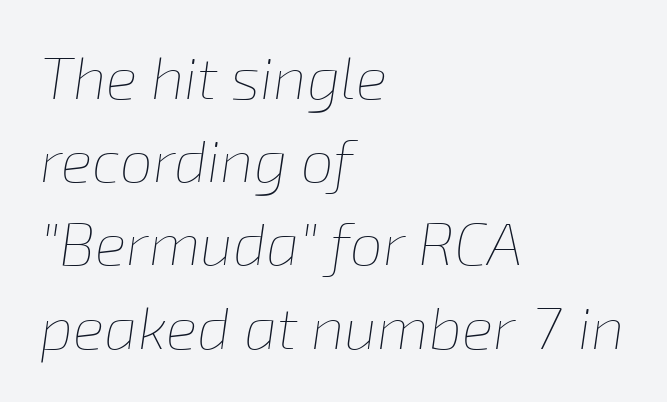
The image shows 59 px thin type, italic (leaning right); set left-aligned, normal line spacing (1.41x), normal letter spacing, not underlined; low stroke contrast and a medium x-height.
